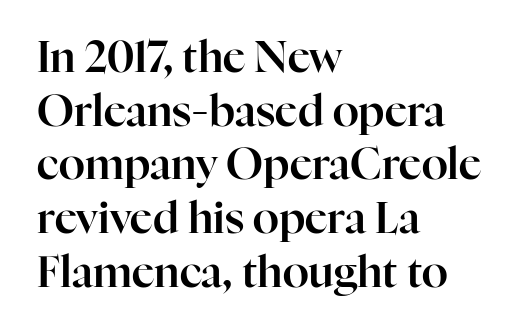
Q: Is the text italic (slanted)? A: No, it is upright.
Q: Is the typeface a serif or a sans-serif typeface? A: Serif.
Q: Is the text underlined? A: No.
Q: How is the paragraph aligned? A: Left-aligned.
Q: Is the spacing between letters normal or unusually wide? A: Normal.
Q: Is the spacing between lines tight, normal or loose? A: Normal.
Q: Width (condensed, normal, or wide)? A: Normal.
Q: Stroke contrast? A: High.
Q: x-height? A: Medium.
Q: Monospaced? A: No.
